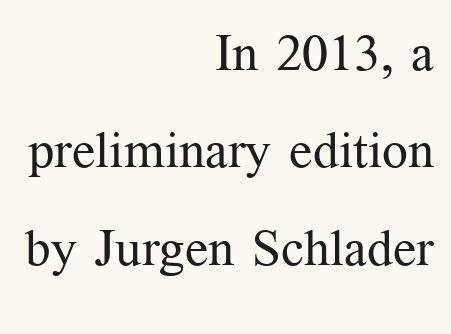
These lines are rendered in a variable-pitch font. Regarding leading, the lines here are spaced well apart. Nobody drew a line under any word here. Think standard paragraph weight, or any step lighter than that. Old-style or modern, the face here clearly has serifs.
